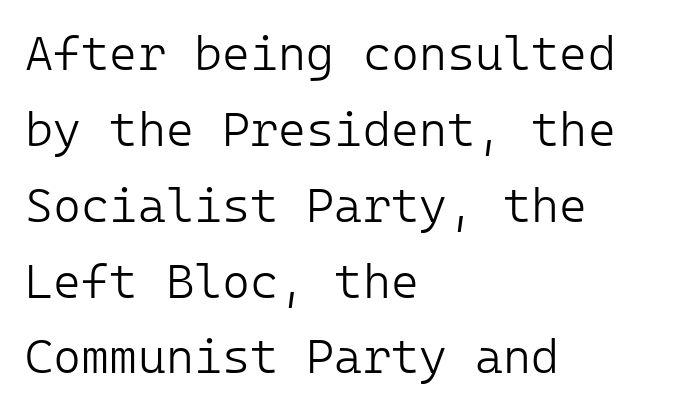
The image shows 48 px light sans-serif type, upright; set left-aligned, normal line spacing (1.58x), normal letter spacing, not underlined; low stroke contrast and a medium x-height.
